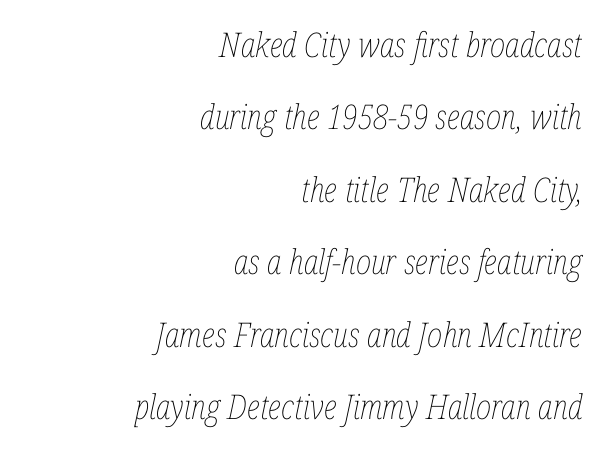
The image shows 34 px thin, condensed type, italic (leaning right); set right-aligned, loose line spacing (2.13x), normal letter spacing, not underlined; low stroke contrast and a medium x-height.
